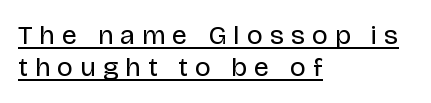
Where is the straight margin? On the left. No letter is thick-stroked: the sample isn't bold. The tracking jumps out immediately: characters are airy and widely separated. These lines were composed using upright roman letters. Looks like someone drew a line under every word here.
